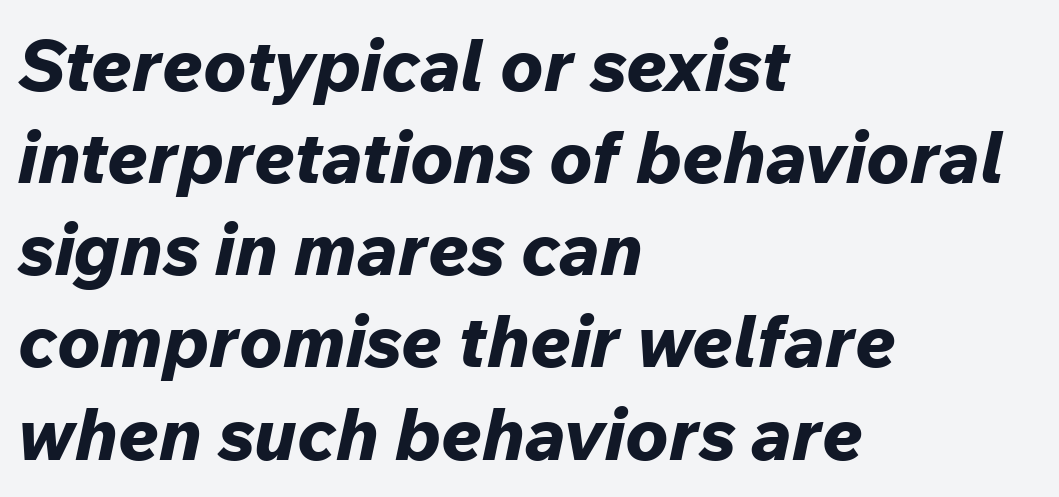
Q: Is the text bold? A: Yes.
Q: Is the text italic (slanted)? A: Yes, it leans right by about 12 degrees.
Q: Is the text underlined? A: No.
Q: How is the paragraph aligned? A: Left-aligned.
Q: Is the spacing between letters normal or unusually wide? A: Normal.
Q: Is the spacing between lines tight, normal or loose? A: Normal.
Q: Width (condensed, normal, or wide)? A: Normal.
Q: Stroke contrast? A: Low.
Q: x-height? A: Medium.
Q: Monospaced? A: No.
